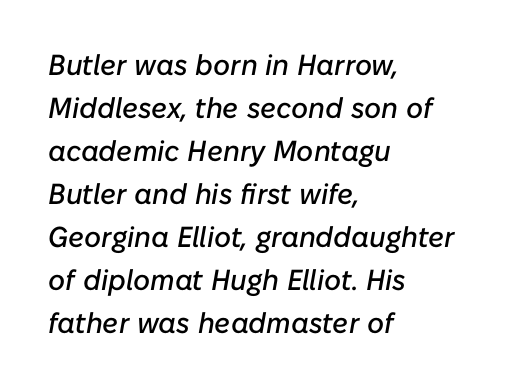
Is the letter spacing exaggerated? No — it looks like the ordinary default. Quick note: italic. The passage shown is typed in a proportional face where columns would drift. The baseline area is clear. Every row of glyphs begins at an identical x-position on the left.
